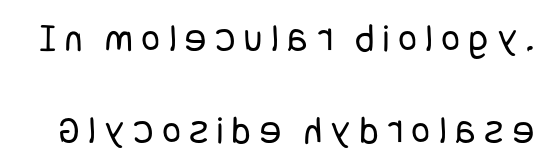
{"serif": "no", "italic": "no", "bold": "no", "weight": "regular", "width": "condensed", "stroke_contrast": "low", "x_height": "large", "underline": "no", "line_spacing": "loose", "line_spacing_ratio": 2.29, "letter_spacing": "wide", "letter_spacing_em": 0.22, "glyph_px": 40}
